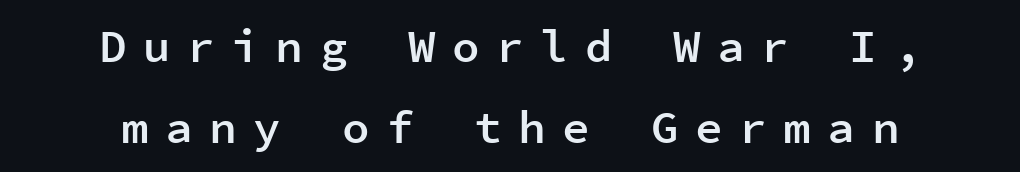
The image shows 46 px semibold sans-serif type, upright, monospaced; set centered, line spacing 1.76x, unusually wide letter spacing (+0.36 em), not underlined; low stroke contrast and a medium x-height.
